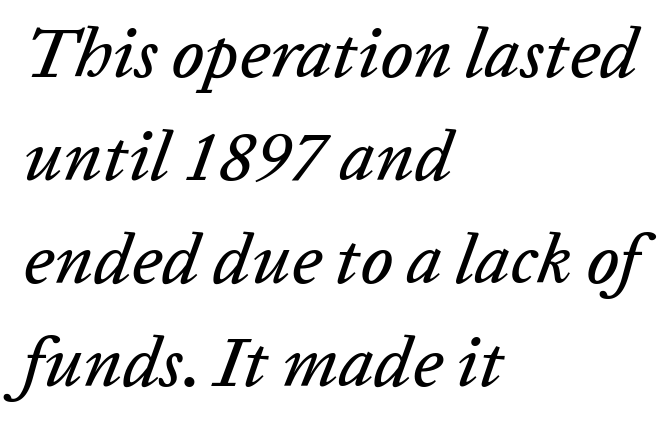
Q: Is the text italic (slanted)? A: Yes, it leans right by about 20 degrees.
Q: Is the text underlined? A: No.
Q: How is the paragraph aligned? A: Left-aligned.
Q: Is the spacing between letters normal or unusually wide? A: Normal.
Q: Is the spacing between lines tight, normal or loose? A: Normal.
Q: Width (condensed, normal, or wide)? A: Normal.
Q: Stroke contrast? A: Low.
Q: x-height? A: Medium.
Q: Monospaced? A: No.
